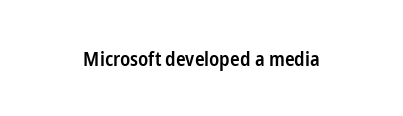
The area under the type is left untouched. Look at the tracking — it's just the regular setting, nothing added. Does the weight exceed regular? Yes, but only to semibold. A typesetter would mark this as roman, not italic. The whitespace from short lines is split evenly between both sides.
